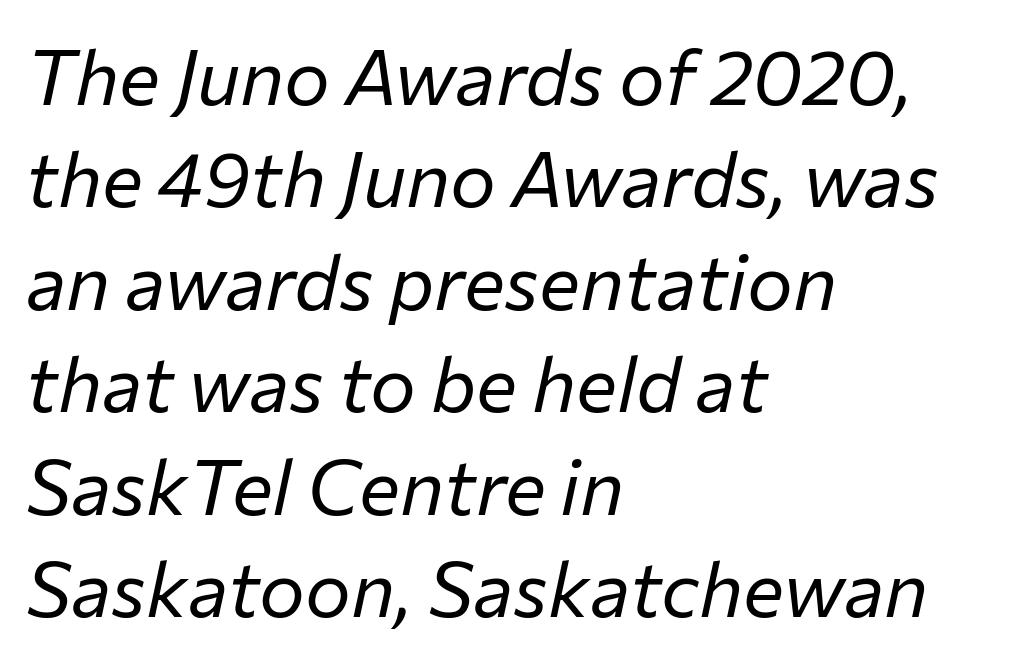
Q: Is the text bold? A: No.
Q: Is the text italic (slanted)? A: Yes, it leans right by about 12 degrees.
Q: Is the text underlined? A: No.
Q: How is the paragraph aligned? A: Left-aligned.
Q: Is the spacing between letters normal or unusually wide? A: Normal.
Q: Is the spacing between lines tight, normal or loose? A: Normal.
Q: Width (condensed, normal, or wide)? A: Normal.
Q: Stroke contrast? A: Low.
Q: x-height? A: Medium.
Q: Monospaced? A: No.
